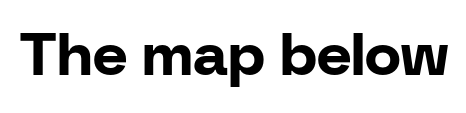
The image shows 60 px bold sans-serif type, upright; set normal letter spacing, not underlined; low stroke contrast and a medium x-height.
